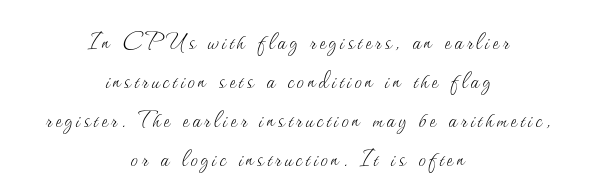
Q: Is the text bold? A: No.
Q: Is the text italic (slanted)? A: Yes.
Q: Is the text underlined? A: No.
Q: How is the paragraph aligned? A: Centered.
Q: Is the spacing between lines tight, normal or loose? A: Normal.
Q: Width (condensed, normal, or wide)? A: Normal.
Q: Stroke contrast? A: Medium.
Q: x-height? A: Small.
Q: Monospaced? A: No.
